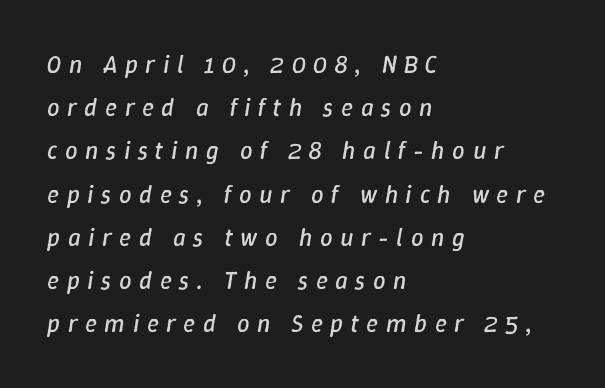
Q: Is the text bold? A: No.
Q: Is the text italic (slanted)? A: Yes, it leans right by about 9 degrees.
Q: Is the text underlined? A: No.
Q: How is the paragraph aligned? A: Left-aligned.
Q: Is the spacing between letters normal or unusually wide? A: Unusually wide.
